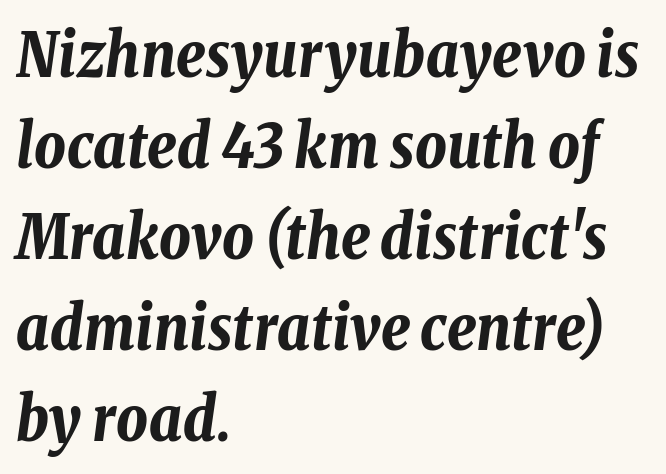
{"italic": "yes", "lean": "right", "slant_degrees": 8, "bold": "yes", "weight": "bold", "width": "condensed", "stroke_contrast": "low", "x_height": "medium", "monospaced": "no", "underline": "no", "align": "left", "line_spacing": "normal", "line_spacing_ratio": 1.49, "letter_spacing": "normal", "letter_spacing_em": 0.0, "glyph_px": 61}
